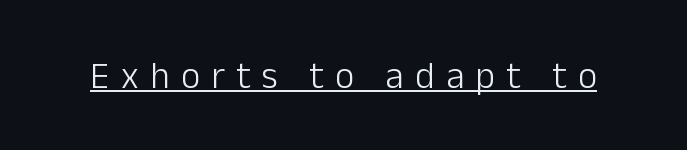
The image shows 37 px light sans-serif type, upright; set unusually wide letter spacing (+0.31 em), underlined; low stroke contrast and a medium x-height.
